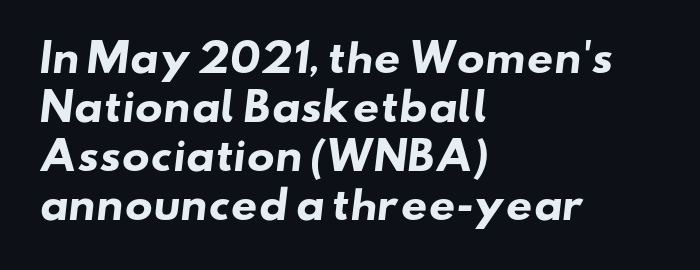
The image shows 37 px heavy, wide sans-serif type; set left-aligned, normal line spacing (1.32x), normal letter spacing, not underlined; low stroke contrast and a small x-height.
